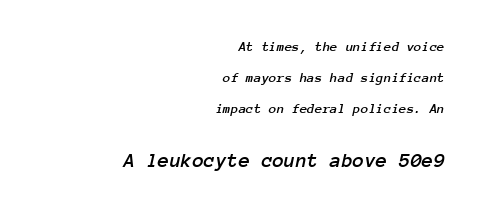
What stands out about the letter spacing? Nothing — it is the standard amount. A student would notice the bottom passage is typeset larger than what precedes it. The space directly below the letters is spotless. Style check: oblique.
